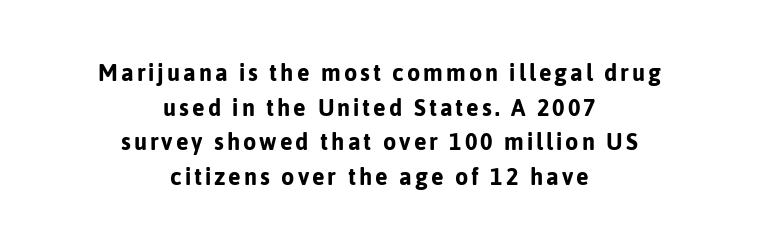
This rendering features lettering with no underline. Typeset on center — no edge is straight. The axis of the letterforms is exactly vertical. Horizontal bands of white between lines are of average thickness.
